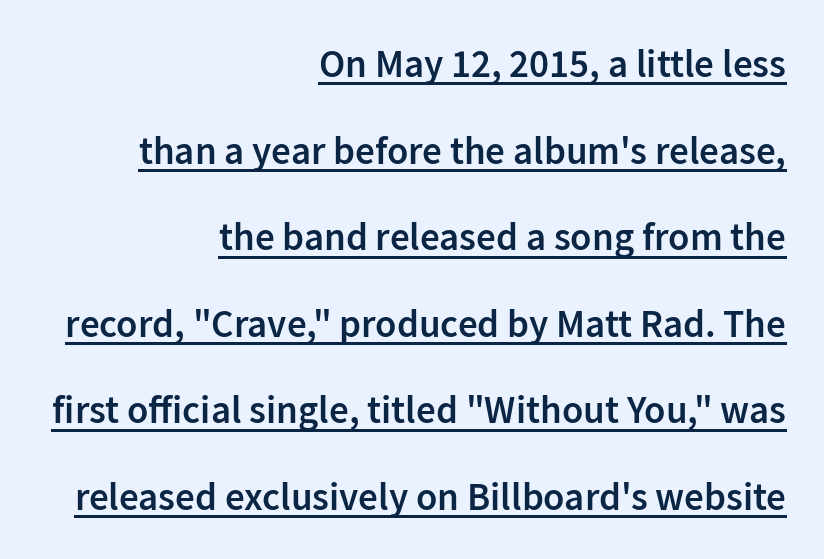
{"serif": "no", "italic": "no", "bold": "semi", "weight": "semibold", "width": "normal", "stroke_contrast": "low", "x_height": "medium", "monospaced": "no", "underline": "yes", "align": "right", "line_spacing": "loose", "line_spacing_ratio": 2.22, "letter_spacing": "normal", "letter_spacing_em": 0.0, "glyph_px": 39}
